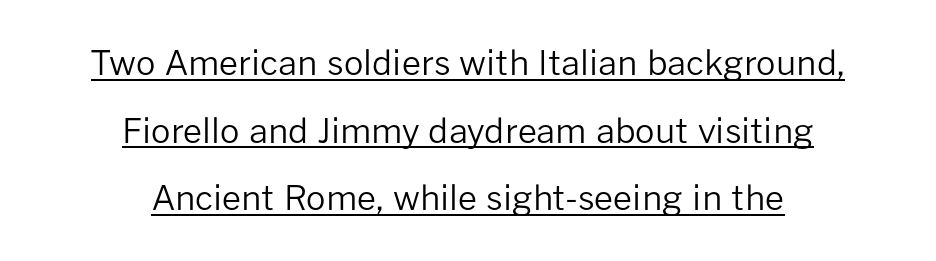
Tall strokes in this sample are plumb rather than angled. The type is set solid horizontally, with unmodified tracking. Underlining? Definitely there. A typesetter would call this proportional, since set widths differ per character. In CSS terms this would be text-align: center. Heaviness? Minimal to ordinary, like unemphasized prose.
